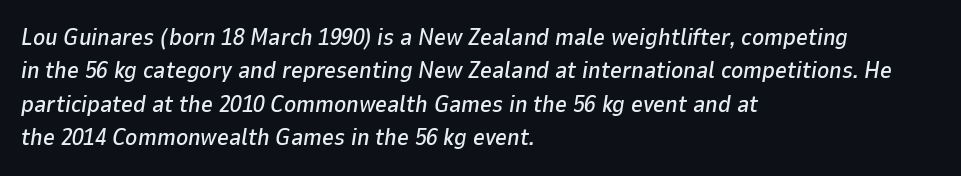
The image shows 23 px text type, italic (leaning right); set left-aligned, normal line spacing (1.45x), normal letter spacing, not underlined.
